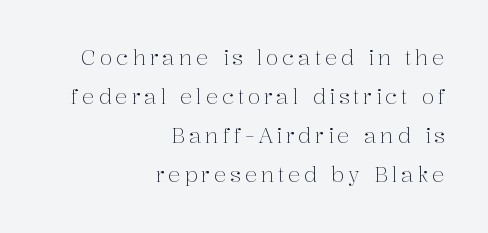
Do the letters lean? They stand straight. Caption: multi-line text, flush right, ragged left. Is the stroke heavy? The answer is a plain regular-or-lighter. Clear beneath every line of the passage.
